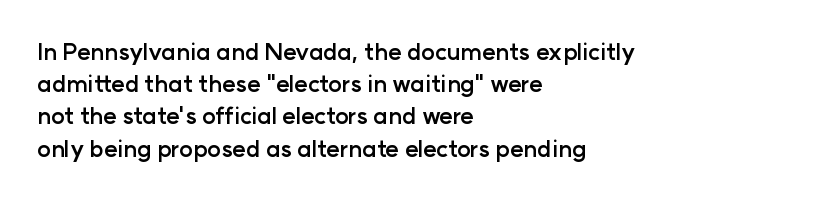
Teacher's note: observe the even left margin — that is flush-left alignment. Tracking here is standard; glyphs follow each other at the usual distance. Horizontal bands of white between lines are of average thickness. Is the type bold? Yes — the strokes are clearly thick and heavy. This is the regular roman posture of the typeface.
